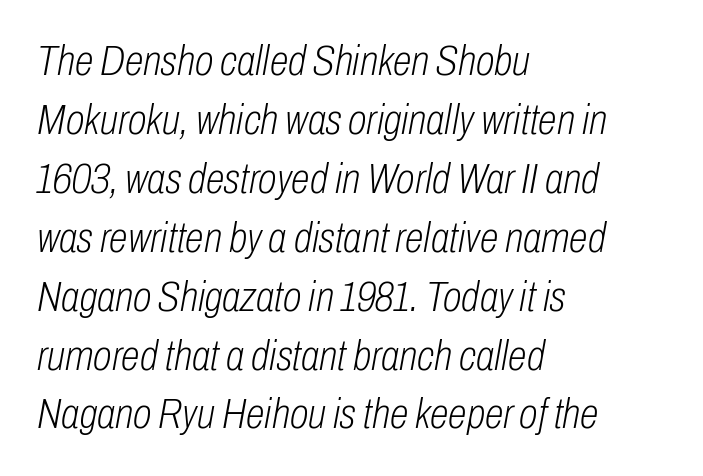
{"italic": "yes", "lean": "right", "slant_degrees": 10, "bold": "no", "weight": "light", "width": "condensed", "stroke_contrast": "low", "x_height": "medium", "monospaced": "no", "underline": "no", "align": "left", "line_spacing": "normal", "line_spacing_ratio": 1.37, "letter_spacing": "normal", "letter_spacing_em": 0.0, "glyph_px": 43}
